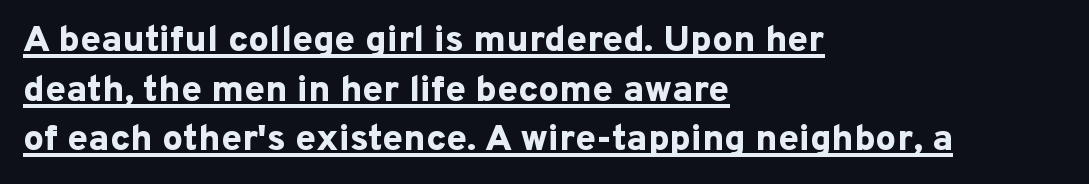
The image shows 37 px bold sans-serif type, upright; set left-aligned, normal line spacing (1.34x), normal letter spacing, underlined; low stroke contrast and a medium x-height.
